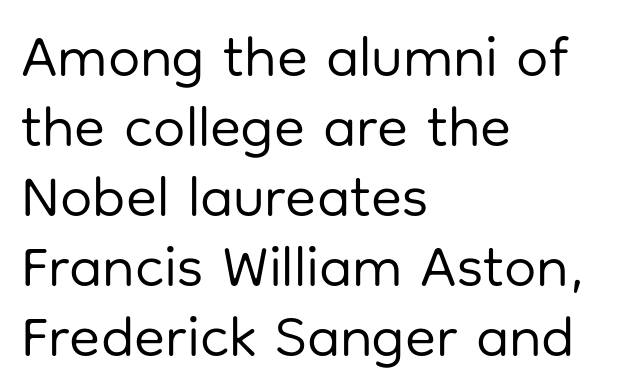
The image shows 57 px regular-weight sans-serif type, upright; set left-aligned, line spacing 1.23x, normal letter spacing, not underlined; low stroke contrast and a medium x-height.
